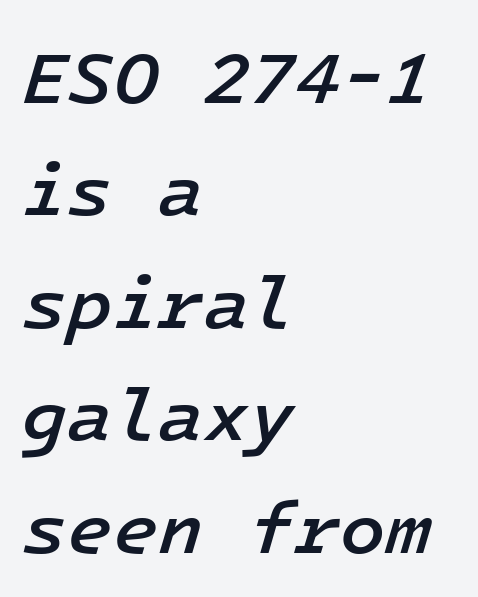
Nobody touched the tracking dial on this one. These lines are rendered in a fixed-pitch font. Notice the strokes are somewhat thickened but not fully heavy: this is a semibold. The rag falls on the right side of this text block.
